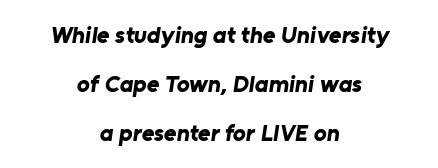
A bare baseline throughout the passage. The characters look thick and weighty, a clear bold. In terms of letterspacing, this is plain default setting. Students, observe: this is what heavily led, spacious text looks like. Horizontal alignment here is central, giving a formal, balanced look.
